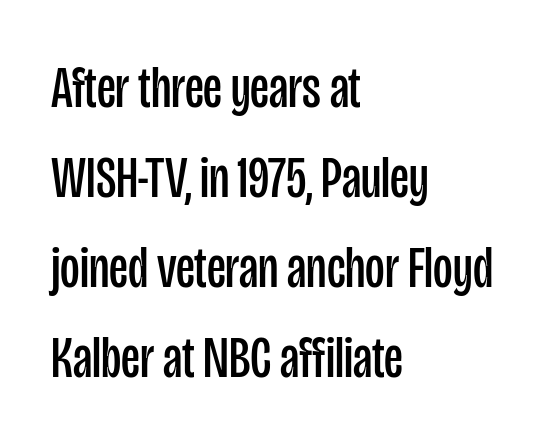
The image shows 60 px regular-weight, condensed sans-serif type, upright; set left-aligned, normal line spacing (1.5x), normal letter spacing, not underlined; low stroke contrast and a large x-height.
